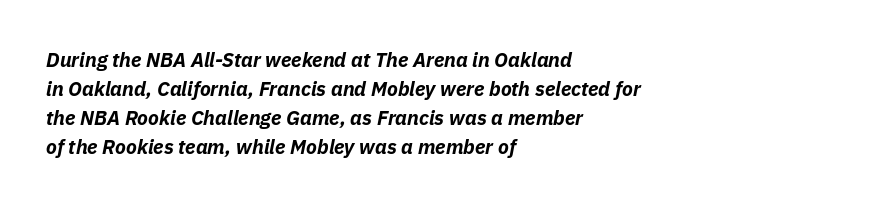
Q: Is the text bold? A: Yes.
Q: Is the text italic (slanted)? A: Yes, it leans right by about 11 degrees.
Q: Is the text underlined? A: No.
Q: How is the paragraph aligned? A: Left-aligned.
Q: Is the spacing between letters normal or unusually wide? A: Normal.
Q: Is the spacing between lines tight, normal or loose? A: Normal.
